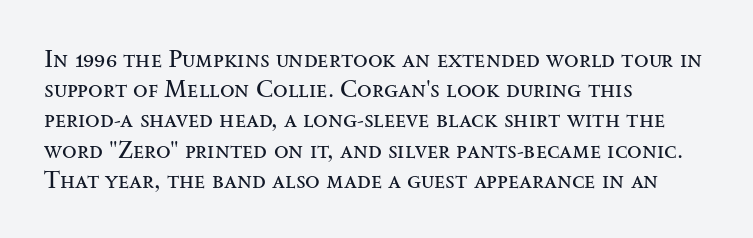
The image shows 24 px text type, upright; set left-aligned, normal line spacing (1.26x), normal letter spacing, not underlined.
